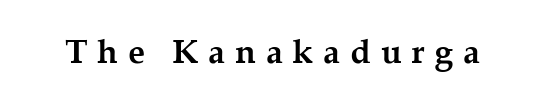
The strokes are fattened all the way to bold. Here the glyphs are tracked loosely, breaking word shapes into spaced letters. The lettering holds an erect, upright posture throughout. Check under the words: just untouched page. The typeface chosen for these lines features serifs.
